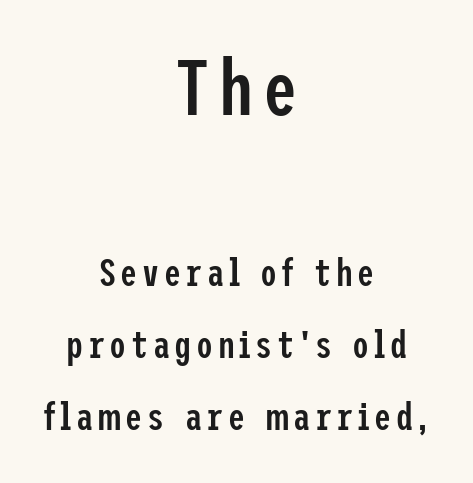
The baseline area is clear. Neither beginnings nor endings align; midpoints do. Notice how the stems are strictly vertical — no italics here. The characters display no serif detailing; their extremities are plain.
